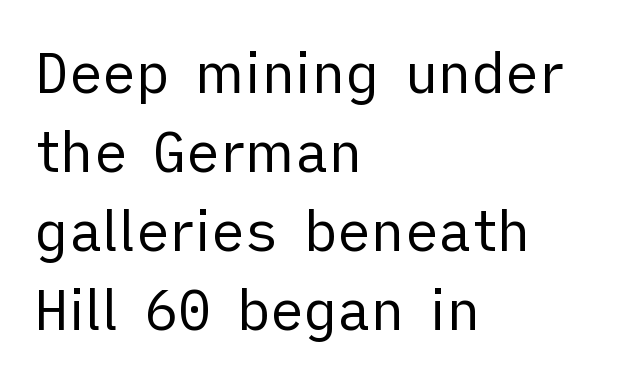
Q: Is the text bold? A: No.
Q: Is the text italic (slanted)? A: No, it is upright.
Q: Is the typeface a serif or a sans-serif typeface? A: Sans-serif.
Q: Is the text underlined? A: No.
Q: How is the paragraph aligned? A: Left-aligned.
Q: Is the spacing between letters normal or unusually wide? A: Normal.
Q: Is the spacing between lines tight, normal or loose? A: Normal.
Q: Width (condensed, normal, or wide)? A: Normal.
Q: Stroke contrast? A: Low.
Q: x-height? A: Medium.
Q: Monospaced? A: No.
